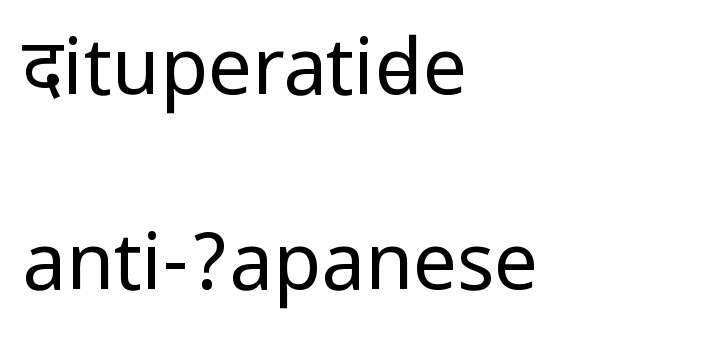
{"serif": "no", "italic": "no", "bold": "no", "weight": "regular", "width": "condensed", "stroke_contrast": "low", "underline": "no", "align": "left", "line_spacing": "loose", "line_spacing_ratio": 2.5, "letter_spacing": "normal", "letter_spacing_em": 0.0, "glyph_px": 78}
